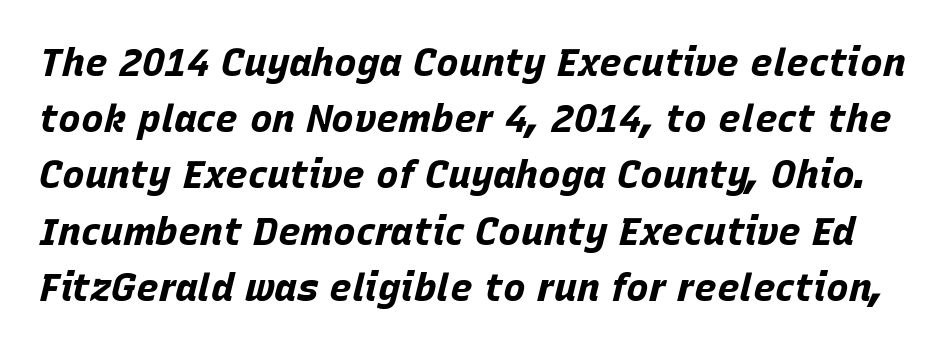
Line spacing here is normal. Posture: slanted. Think of a printed novel: that variable character pitch is what you see here. On the weight axis this lands at bold, roughly 700. Descenders hang freely into open space. These lines keep a tight, regular rhythm from letter to letter.
